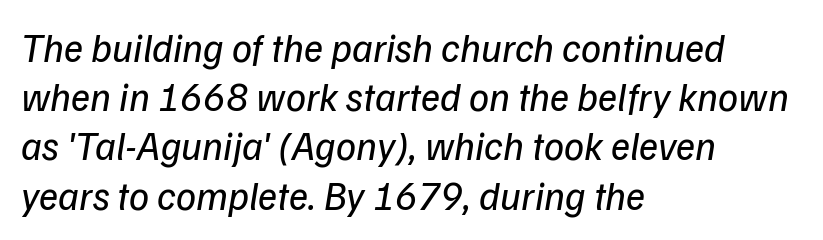
The image shows 40 px regular-weight sans-serif type; set left-aligned, line spacing 1.23x, normal letter spacing, not underlined; low stroke contrast and a medium x-height.
